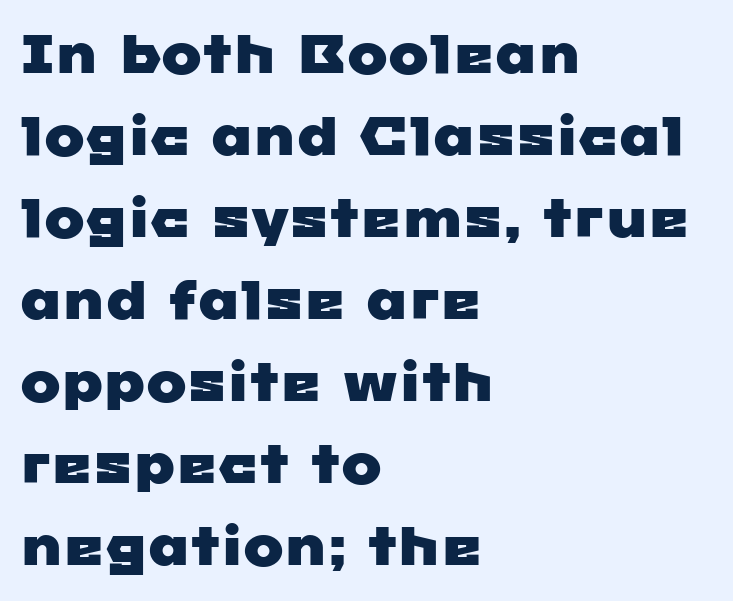
{"serif": "no", "width": "wide", "stroke_contrast": "low", "x_height": "medium", "monospaced": "no", "underline": "no", "align": "left", "line_spacing": "normal", "line_spacing_ratio": 1.52, "letter_spacing": "normal", "letter_spacing_em": 0.0, "glyph_px": 54}
